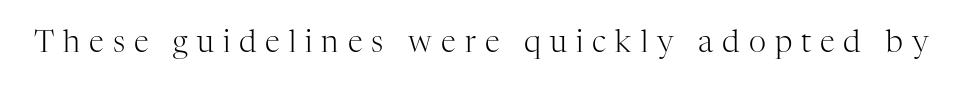
{"serif": "yes", "italic": "no", "bold": "no", "weight": "light", "width": "normal", "stroke_contrast": "high", "x_height": "medium", "monospaced": "no", "underline": "no", "letter_spacing": "wide", "letter_spacing_em": 0.3, "glyph_px": 30}
